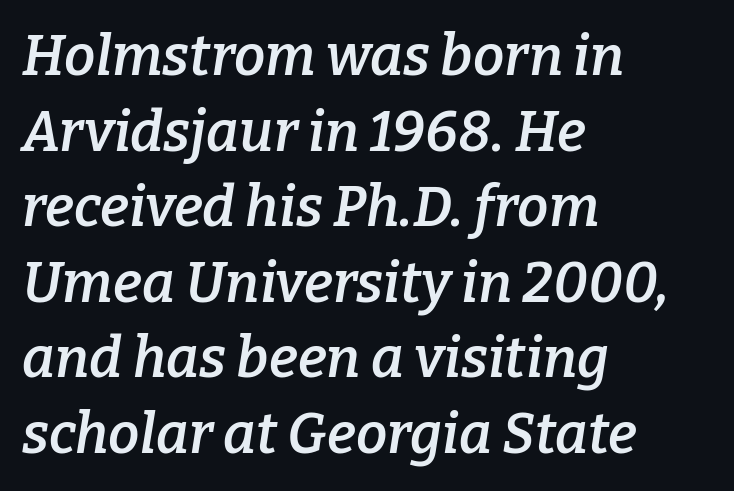
{"serif": "yes", "italic": "yes", "lean": "right", "slant_degrees": 9, "bold": "semi", "weight": "semibold", "width": "normal", "stroke_contrast": "low", "x_height": "medium", "monospaced": "no", "underline": "no", "align": "left", "line_spacing": "normal", "line_spacing_ratio": 1.35, "letter_spacing": "normal", "letter_spacing_em": 0.0, "glyph_px": 56}
